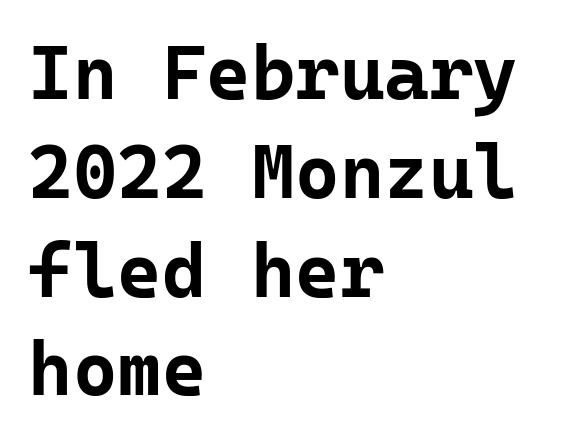
The image shows 76 px bold sans-serif type, upright, monospaced; set left-aligned, normal line spacing (1.3x), normal letter spacing, not underlined; low stroke contrast and a medium x-height.
